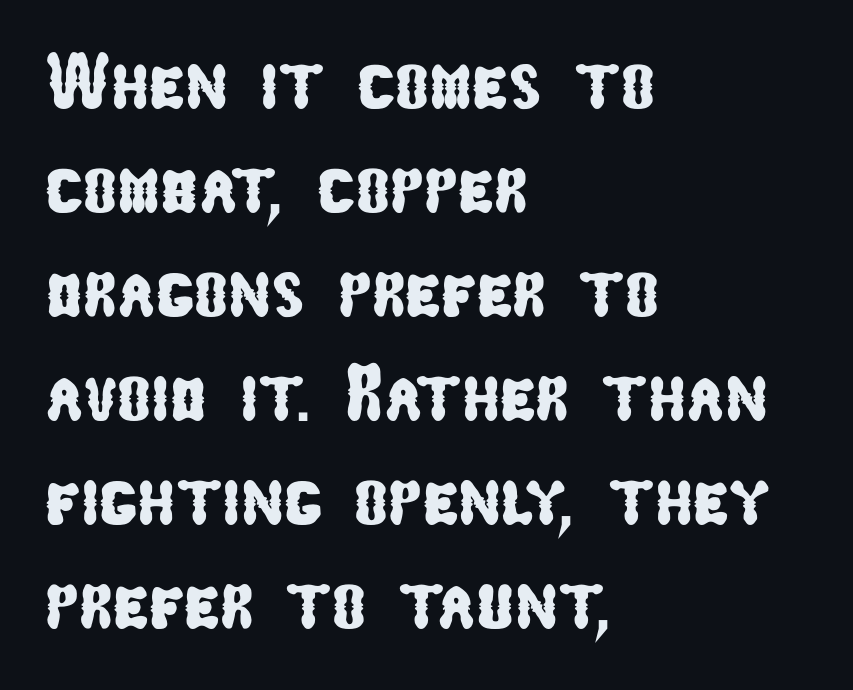
Q: Is the typeface a serif or a sans-serif typeface? A: Sans-serif.
Q: Is the text underlined? A: No.
Q: How is the paragraph aligned? A: Left-aligned.
Q: Is the spacing between letters normal or unusually wide? A: Normal.
Q: Is the spacing between lines tight, normal or loose? A: Normal.
Q: Width (condensed, normal, or wide)? A: Condensed.
Q: Stroke contrast? A: Low.
Q: x-height? A: Medium.
Q: Monospaced? A: No.
